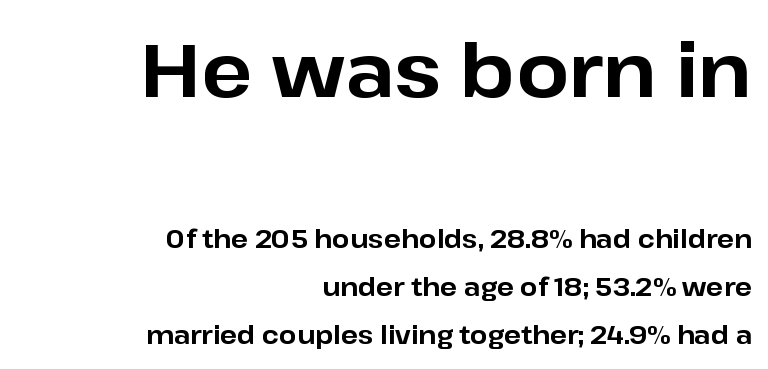
{"serif": "no", "italic": "no", "bold": "yes", "weight": "bold", "width": "normal", "stroke_contrast": "low", "x_height": "medium", "monospaced": "no", "underline": "no", "align": "right", "line_spacing": "loose", "line_spacing_ratio": 1.93, "letter_spacing": "normal", "letter_spacing_em": 0.0, "larger_block": "first", "size_ratio": 3.0, "glyph_px": 75}
